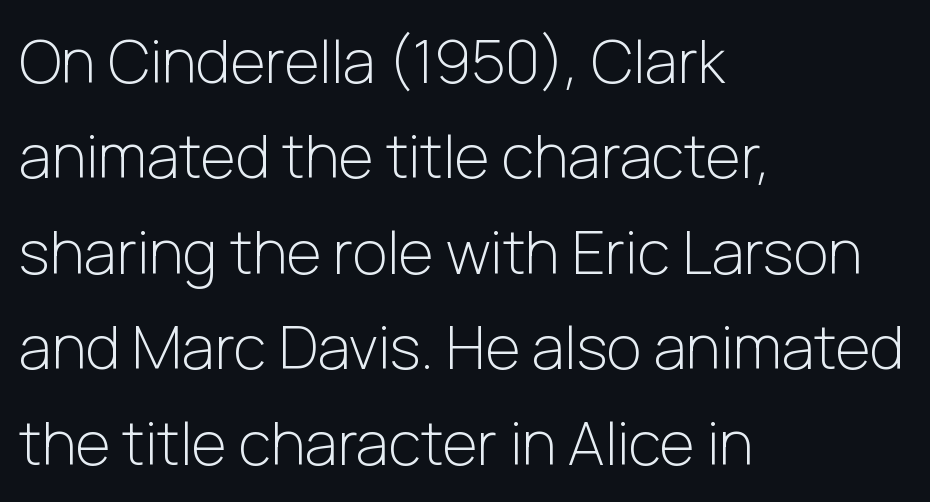
The foot of each line stays bare and open. You could not count columns in this text — the font is proportionally spaced. Reading down the column, the eye jumps a familiar distance to each next line. In terms of letterspacing, this is plain default setting. Unlike italic type, these characters show no tilt at all. In CSS terms this would be text-align: left.
